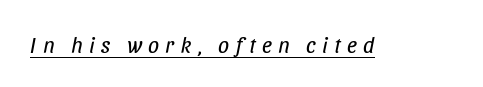
Q: Is the text bold? A: No.
Q: Is the text italic (slanted)? A: Yes, it leans right by about 11 degrees.
Q: Is the text underlined? A: Yes.
Q: Is the spacing between letters normal or unusually wide? A: Unusually wide.
